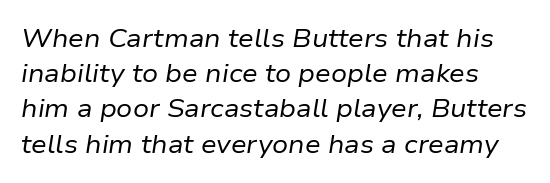
The image shows 25 px text type, italic (leaning right); set normal line spacing (1.41x), normal letter spacing, not underlined.
